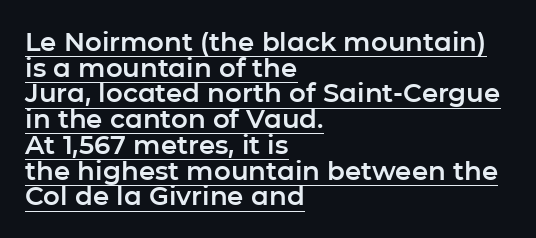
Style check: upright. The lines are packed closely together with very little leading. You could call the tracking neutral — neither tight nor loose. Students, observe the line beneath the letters — that is underlining. Casual observation: everything's shoved over to the left.
